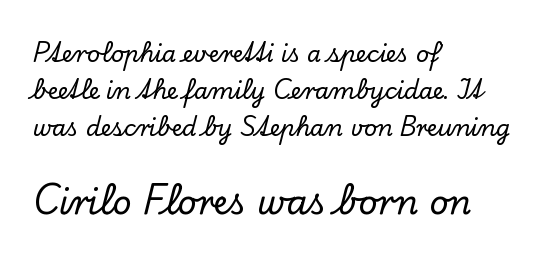
{"serif": "yes", "width": "normal", "stroke_contrast": "low", "x_height": "small", "monospaced": "no", "underline": "no", "align": "left", "line_spacing": "normal", "line_spacing_ratio": 1.61, "letter_spacing": "normal", "letter_spacing_em": 0.0, "larger_block": "second", "size_ratio": 1.48, "glyph_px": 34}
